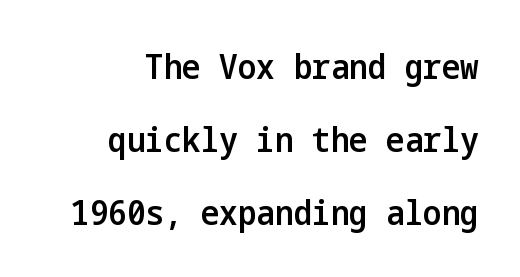
Q: Is the text bold? A: Semi-bold.
Q: Is the text italic (slanted)? A: No, it is upright.
Q: Is the typeface a serif or a sans-serif typeface? A: Sans-serif.
Q: Is the text underlined? A: No.
Q: How is the paragraph aligned? A: Right-aligned.
Q: Is the spacing between letters normal or unusually wide? A: Normal.
Q: Is the spacing between lines tight, normal or loose? A: Loose.
Q: Width (condensed, normal, or wide)? A: Condensed.
Q: Stroke contrast? A: Low.
Q: x-height? A: Medium.
